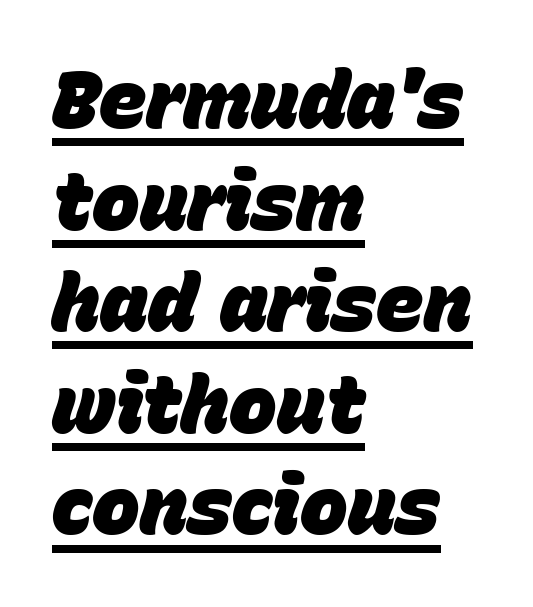
{"italic": "yes", "lean": "right", "slant_degrees": 15, "bold": "yes", "weight": "heavy", "width": "normal", "stroke_contrast": "low", "x_height": "large", "monospaced": "no", "underline": "yes", "align": "left", "line_spacing": "normal", "line_spacing_ratio": 1.27, "letter_spacing": "normal", "letter_spacing_em": 0.0, "glyph_px": 80}
